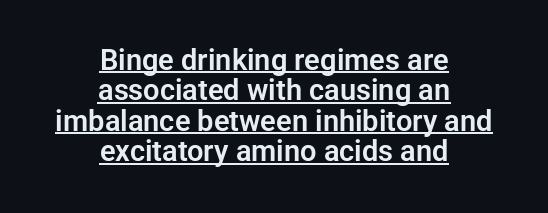
{"serif": "no", "italic": "no", "width": "normal", "stroke_contrast": "low", "x_height": "medium", "monospaced": "no", "underline": "yes", "align": "center", "line_spacing": "tight", "line_spacing_ratio": 1.05, "letter_spacing": "normal", "letter_spacing_em": 0.0, "glyph_px": 29}
